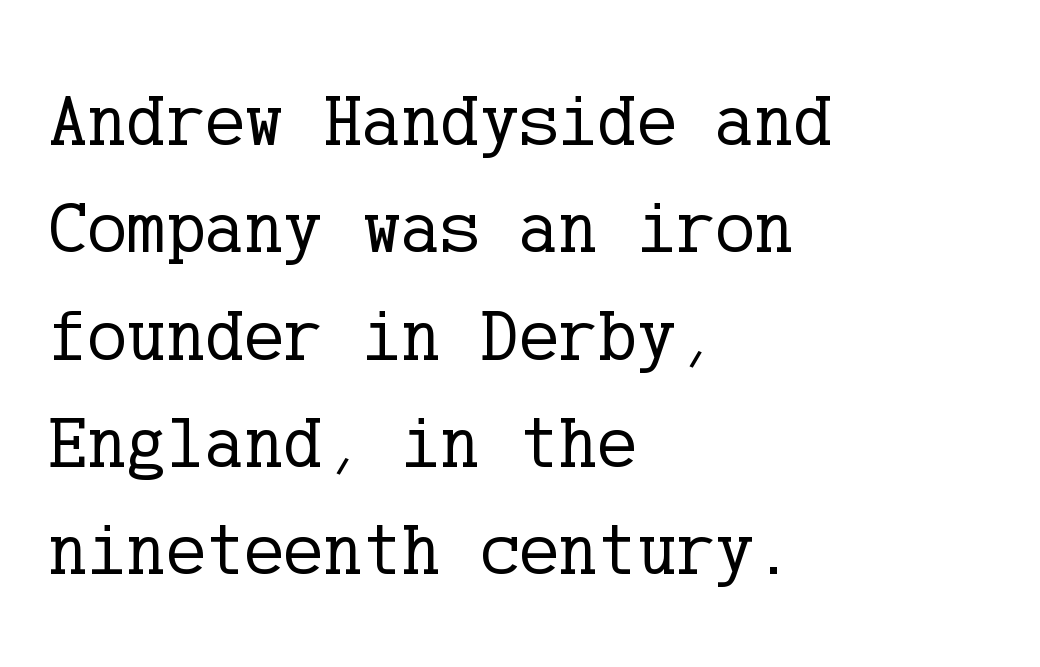
{"serif": "yes", "italic": "no", "bold": "no", "weight": "regular", "width": "normal", "stroke_contrast": "low", "x_height": "medium", "underline": "no", "align": "left", "line_spacing": "normal", "line_spacing_ratio": 1.45, "letter_spacing": "normal", "letter_spacing_em": 0.0, "glyph_px": 74}
